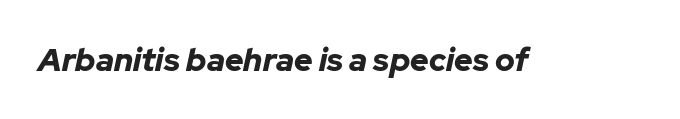
{"italic": "yes", "lean": "right", "slant_degrees": 12, "bold": "yes", "weight": "bold", "width": "normal", "stroke_contrast": "low", "x_height": "medium", "monospaced": "no", "underline": "no", "letter_spacing": "normal", "letter_spacing_em": 0.0, "glyph_px": 32}
